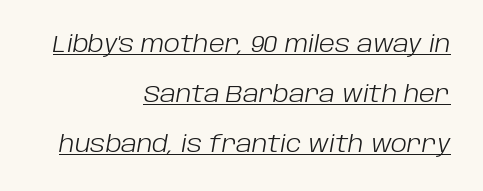
The image shows 23 px text type, italic (leaning right); set right-aligned, loose line spacing (2.17x), normal letter spacing, underlined.
